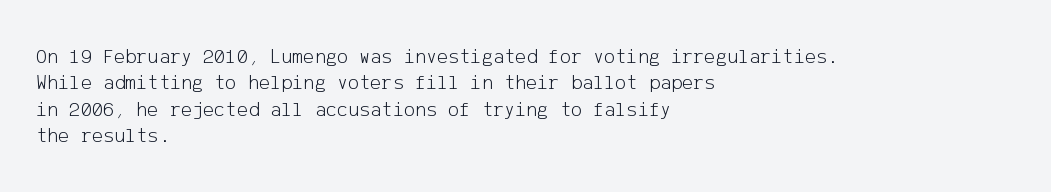
The image shows 21 px text type, upright; set left-aligned, normal line spacing (1.26x), normal letter spacing, not underlined.
